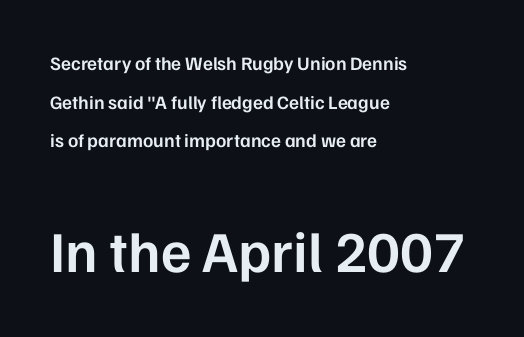
Rule under the text: the space is simply empty. You can tell from the bare stems that sans-serif type was used. How are the letters spaced? Ordinarily, with no added tracking. The letters advance in unequal steps, a hallmark of proportional type.
